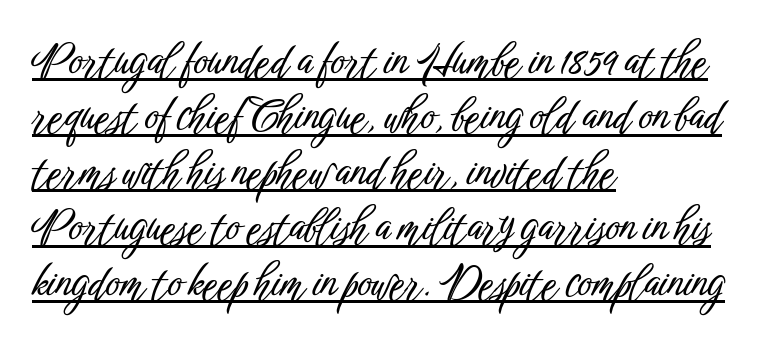
{"serif": "no", "width": "condensed", "stroke_contrast": "low", "x_height": "medium", "monospaced": "no", "underline": "yes", "align": "left", "line_spacing": "normal", "line_spacing_ratio": 1.29, "letter_spacing": "normal", "letter_spacing_em": 0.0, "glyph_px": 43}
